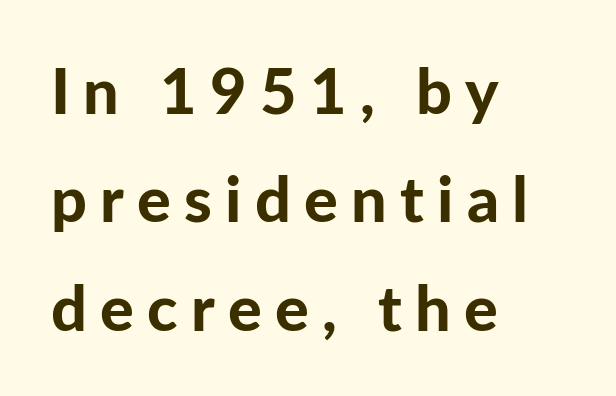
Q: Is the text bold? A: Yes.
Q: Is the text italic (slanted)? A: No, it is upright.
Q: Is the typeface a serif or a sans-serif typeface? A: Sans-serif.
Q: Is the text underlined? A: No.
Q: How is the paragraph aligned? A: Left-aligned.
Q: Is the spacing between letters normal or unusually wide? A: Unusually wide.
Q: Width (condensed, normal, or wide)? A: Normal.
Q: Stroke contrast? A: Low.
Q: x-height? A: Medium.
Q: Monospaced? A: No.
